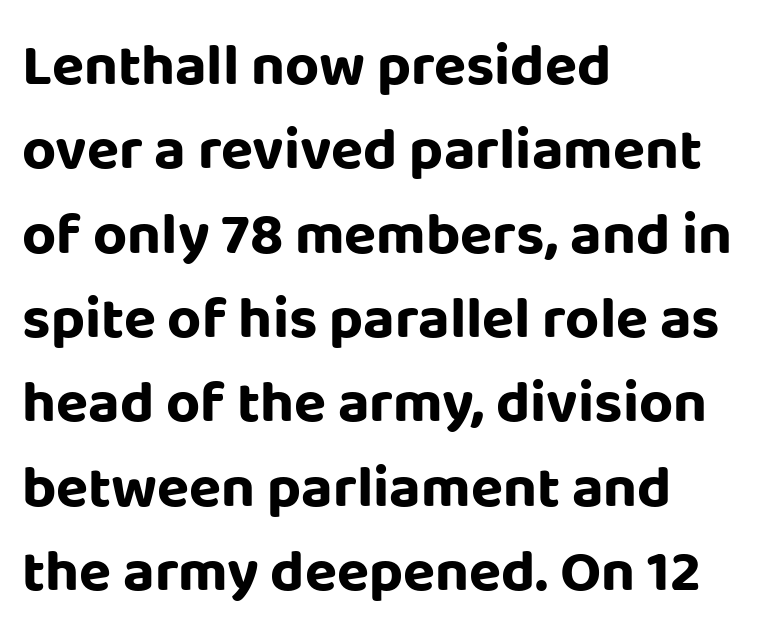
Each word holds together tightly as a unit, with standard inter-letter gaps. Look at the bottom of the vertical strokes: they stop flat, with no serifs. Notice how thick the strokes are: this is what a full bold looks like. The rendering uses natural spacing where letterforms have individual widths. One-word summary of the alignment: left.
